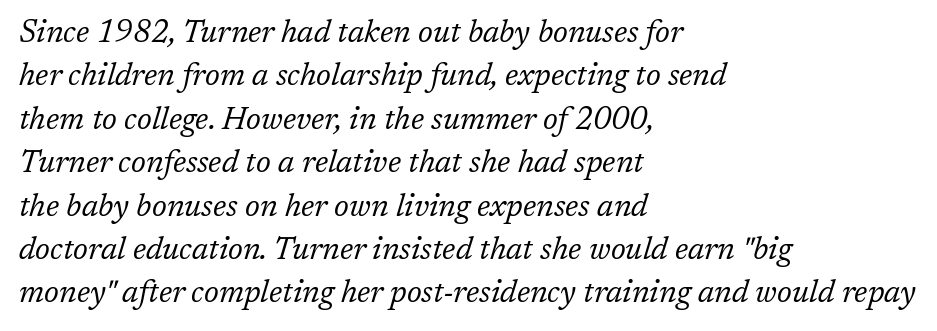
Q: Is the text bold? A: No.
Q: Is the text italic (slanted)? A: Yes, it leans right by about 17 degrees.
Q: Is the typeface a serif or a sans-serif typeface? A: Serif.
Q: Is the text underlined? A: No.
Q: How is the paragraph aligned? A: Left-aligned.
Q: Is the spacing between letters normal or unusually wide? A: Normal.
Q: Is the spacing between lines tight, normal or loose? A: Normal.
Q: Width (condensed, normal, or wide)? A: Normal.
Q: Stroke contrast? A: Low.
Q: x-height? A: Medium.
Q: Monospaced? A: No.
